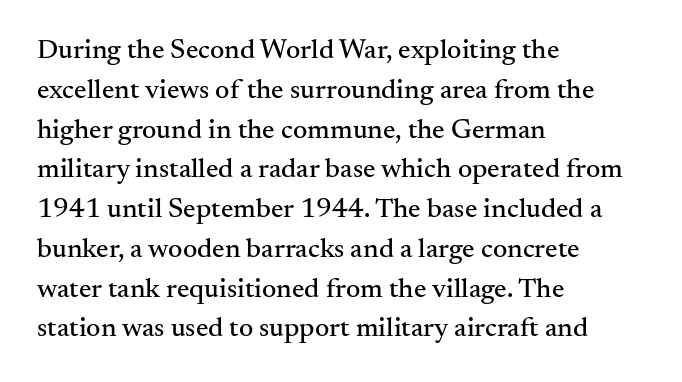
{"serif": "yes", "italic": "no", "width": "normal", "stroke_contrast": "medium", "x_height": "small", "monospaced": "no", "underline": "no", "align": "left", "line_spacing": "normal", "line_spacing_ratio": 1.42, "letter_spacing": "normal", "letter_spacing_em": 0.0, "glyph_px": 28}
